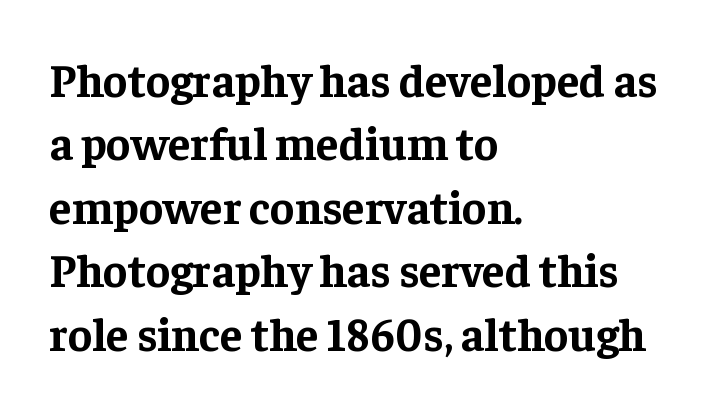
{"serif": "yes", "italic": "no", "bold": "yes", "weight": "bold", "width": "normal", "stroke_contrast": "low", "x_height": "medium", "monospaced": "no", "underline": "no", "align": "left", "line_spacing": "normal", "line_spacing_ratio": 1.38, "letter_spacing": "normal", "letter_spacing_em": 0.0, "glyph_px": 46}
